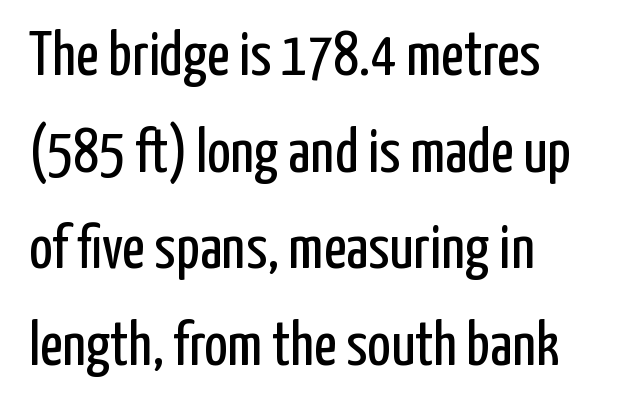
The image shows 62 px regular-weight, condensed sans-serif type, upright; set left-aligned, normal line spacing (1.56x), normal letter spacing, not underlined; low stroke contrast and a medium x-height.
